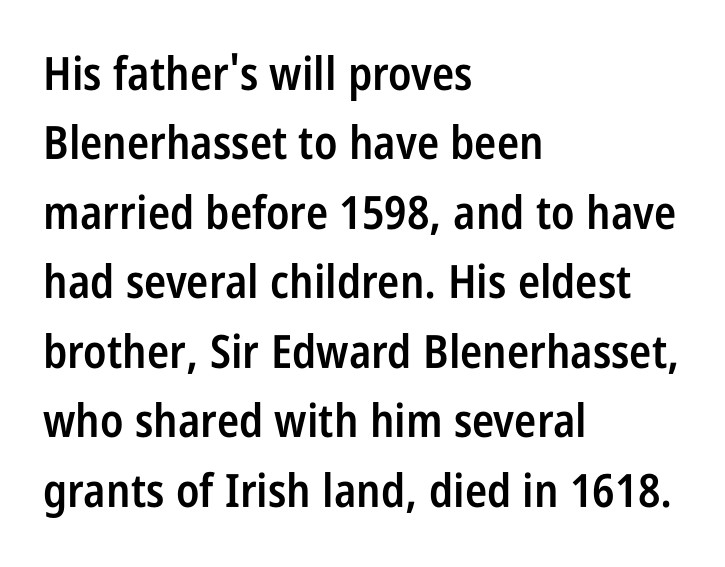
Is this a sans? Yes — the strokes have no serifs. Slightly chunky letters — semibold, I'd say, not full bold. Horizontally, the lines are justified to the leading edge only. Italic? Not at all — the glyphs are vertical.
